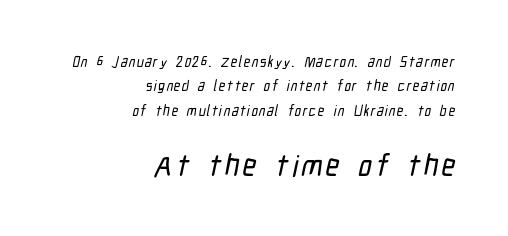
Think of a printed novel: that variable character pitch is what you see here. The paragraph has a hard right edge and a soft left edge. The foot of each line stays bare and open. Serifs: no, the terminals of the letterforms are clean.
